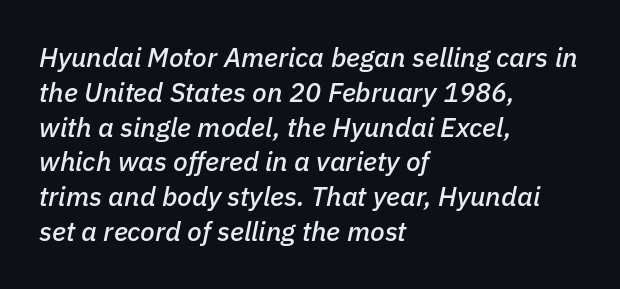
Short and long lines alike share a common starting point at left. The passage shown is not underscored anywhere. These lines keep a tight, regular rhythm from letter to letter. Posture: slanted. Summary of vertical rhythm: regular, with standard interline spacing.
